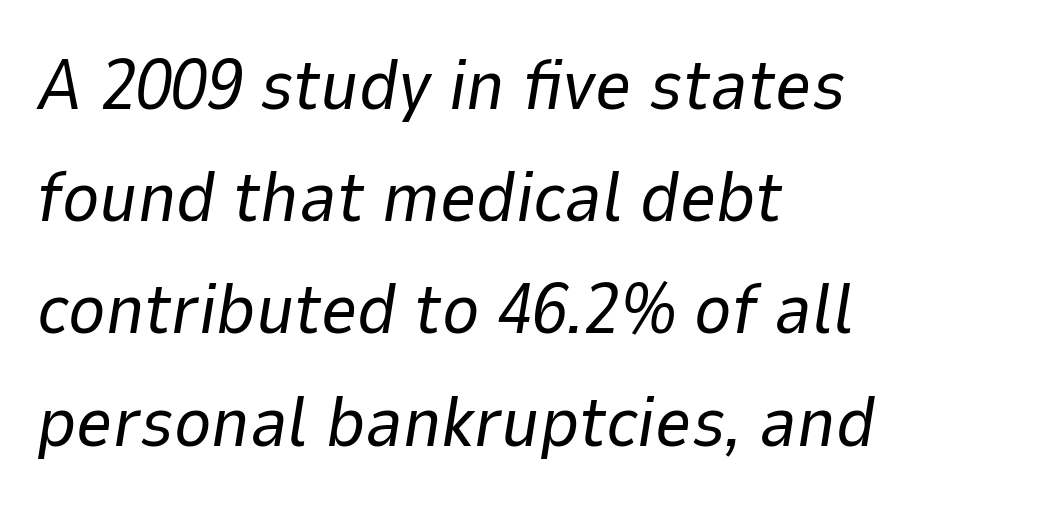
Q: Is the text bold? A: No.
Q: Is the text italic (slanted)? A: Yes, it leans right by about 9 degrees.
Q: Is the text underlined? A: No.
Q: How is the paragraph aligned? A: Left-aligned.
Q: Is the spacing between letters normal or unusually wide? A: Normal.
Q: Is the spacing between lines tight, normal or loose? A: Normal.
Q: Width (condensed, normal, or wide)? A: Normal.
Q: Stroke contrast? A: Low.
Q: x-height? A: Medium.
Q: Monospaced? A: No.
